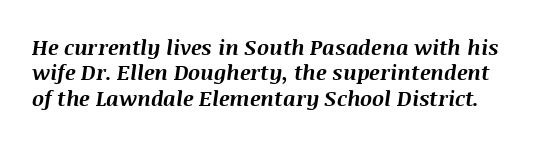
{"italic": "yes", "lean": "right", "slant_degrees": 8, "bold": "yes", "underline": "no", "line_spacing_ratio": 1.21, "letter_spacing": "normal", "letter_spacing_em": 0.0, "glyph_px": 21}
